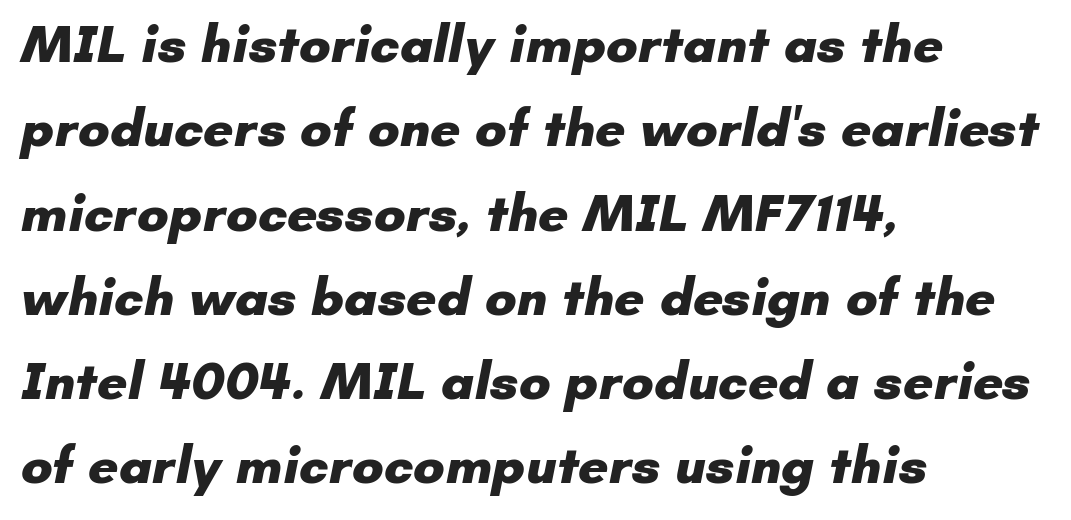
Q: Is the text bold? A: Yes.
Q: Is the typeface a serif or a sans-serif typeface? A: Sans-serif.
Q: Is the text underlined? A: No.
Q: How is the paragraph aligned? A: Left-aligned.
Q: Is the spacing between letters normal or unusually wide? A: Normal.
Q: Is the spacing between lines tight, normal or loose? A: Normal.
Q: Width (condensed, normal, or wide)? A: Normal.
Q: Stroke contrast? A: Low.
Q: x-height? A: Small.
Q: Monospaced? A: No.
